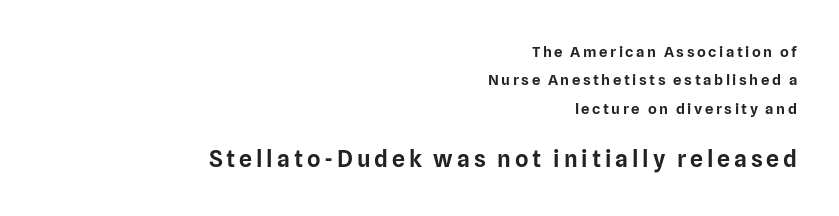
The zone under the glyphs is completely vacant. The letters stand straight up with perfectly vertical stems. These lines stack with their right ends in a neat column. Note: smaller setting up top, larger setting below.
